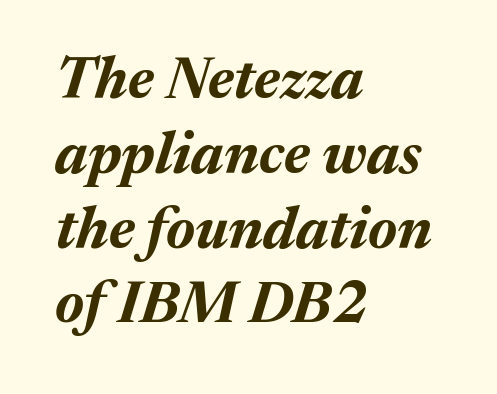
Nobody touched the tracking dial on this one. Unmarked baselines from the first word to the last. Italic? Definitely — the glyphs are oblique. The line-height multiplier appears to be the usual default.
